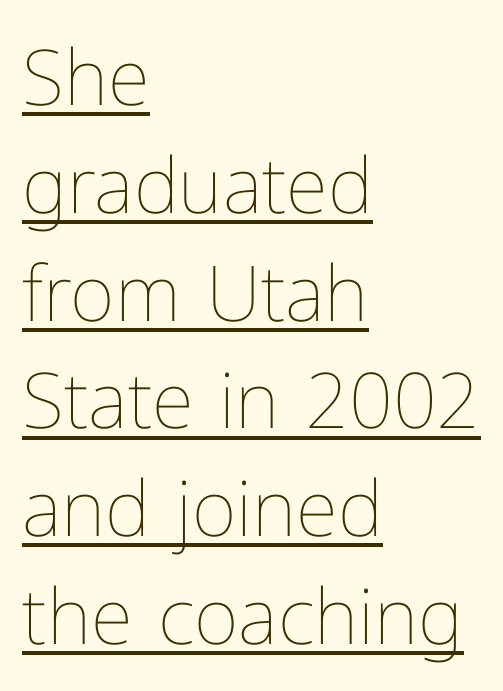
In designer terms, the underline attribute is active on this setting. Does the lettering tilt? It doesn't — this is upright. Is the type heavy? It reads as light-to-regular instead. Each letter keeps its own natural width here, so spacing adapts to shape. Students, observe: this is what conventionally led text looks like.
